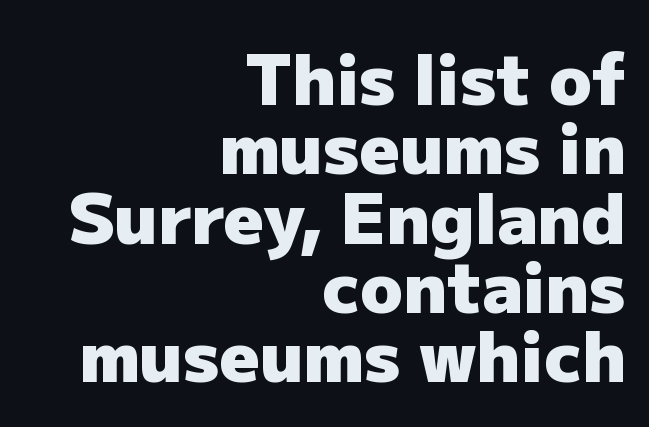
{"serif": "no", "italic": "no", "bold": "yes", "weight": "heavy", "width": "normal", "stroke_contrast": "low", "x_height": "medium", "monospaced": "no", "underline": "no", "align": "right", "line_spacing": "tight", "line_spacing_ratio": 0.99, "letter_spacing": "normal", "letter_spacing_em": 0.0, "glyph_px": 70}
